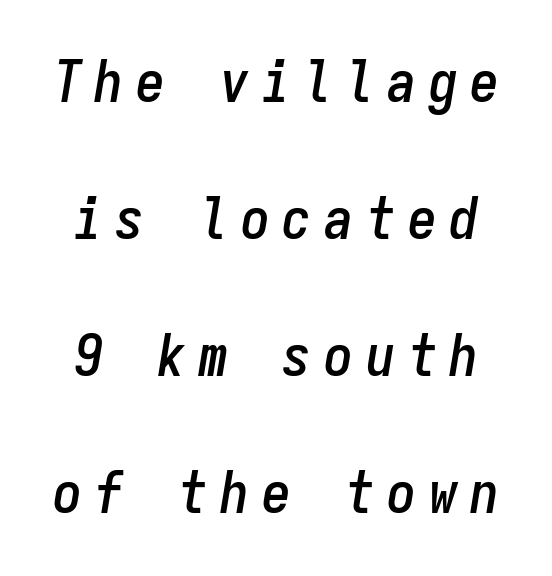
Is this a fixed-width face? Yes — each glyph sits in an identical cell. Italic? Definitely — the glyphs are oblique. Substantial extra tracking has been applied to these lines. Only glyphs here, with clear space below each row. One glance says open: line gaps are wider than usual.
